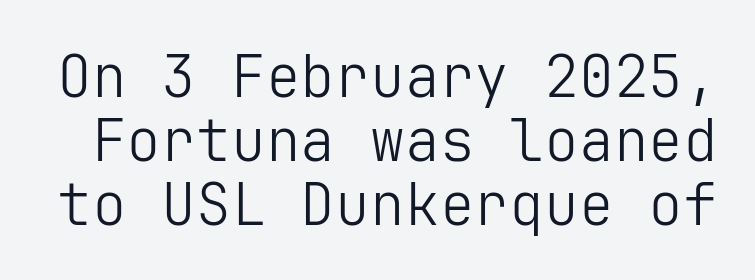
{"serif": "no", "italic": "no", "bold": "no", "weight": "light", "width": "normal", "stroke_contrast": "low", "x_height": "medium", "underline": "no", "line_spacing": "tight", "line_spacing_ratio": 1.1, "letter_spacing": "normal", "letter_spacing_em": 0.0, "glyph_px": 58}
